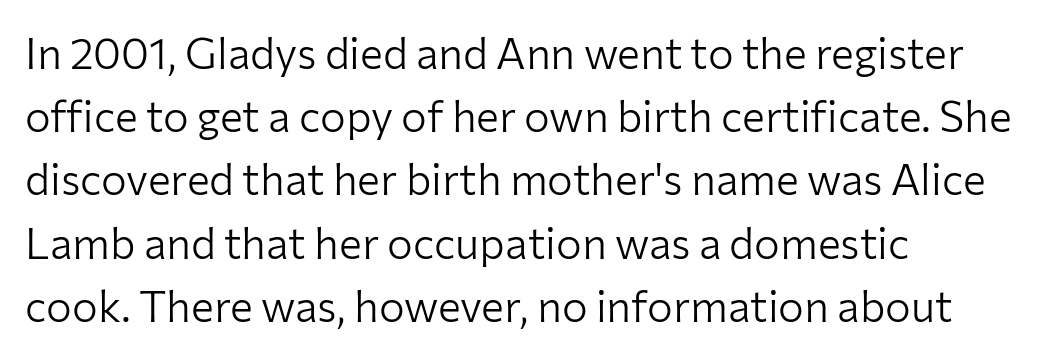
Q: Is the text bold? A: No.
Q: Is the text italic (slanted)? A: No, it is upright.
Q: Is the typeface a serif or a sans-serif typeface? A: Sans-serif.
Q: Is the text underlined? A: No.
Q: How is the paragraph aligned? A: Left-aligned.
Q: Is the spacing between letters normal or unusually wide? A: Normal.
Q: Is the spacing between lines tight, normal or loose? A: Normal.
Q: Width (condensed, normal, or wide)? A: Normal.
Q: Stroke contrast? A: Low.
Q: x-height? A: Medium.
Q: Monospaced? A: No.
